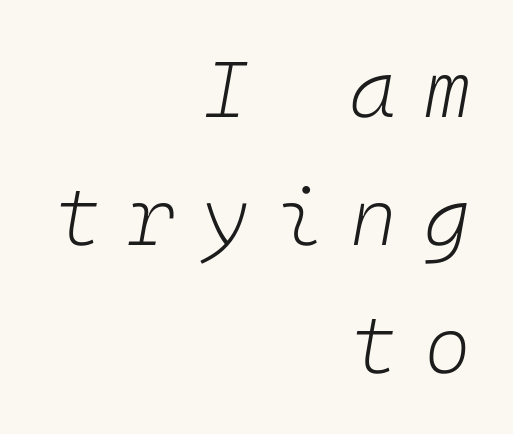
Q: Is the text bold? A: No.
Q: Is the text italic (slanted)? A: Yes, it leans right by about 10 degrees.
Q: Is the text underlined? A: No.
Q: How is the paragraph aligned? A: Right-aligned.
Q: Is the spacing between letters normal or unusually wide? A: Unusually wide.
Q: Is the spacing between lines tight, normal or loose? A: Normal.
Q: Width (condensed, normal, or wide)? A: Normal.
Q: Stroke contrast? A: Low.
Q: x-height? A: Medium.
